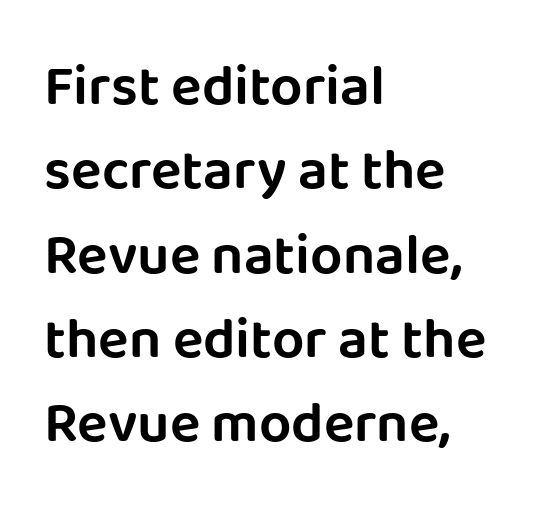
{"serif": "no", "italic": "no", "width": "normal", "stroke_contrast": "low", "x_height": "large", "monospaced": "no", "underline": "no", "align": "left", "line_spacing": "normal", "line_spacing_ratio": 1.48, "letter_spacing": "normal", "letter_spacing_em": 0.0, "glyph_px": 57}
